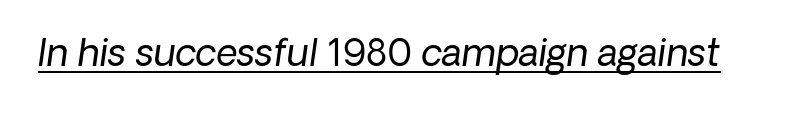
The passage shown has conventional tracking throughout. The passage shown is typed in a proportional face where columns would drift. No heavy texture on the line: the type isn't bold. The rendered words wear a rule along their underside. Yep, that's italic — everything's leaning.
